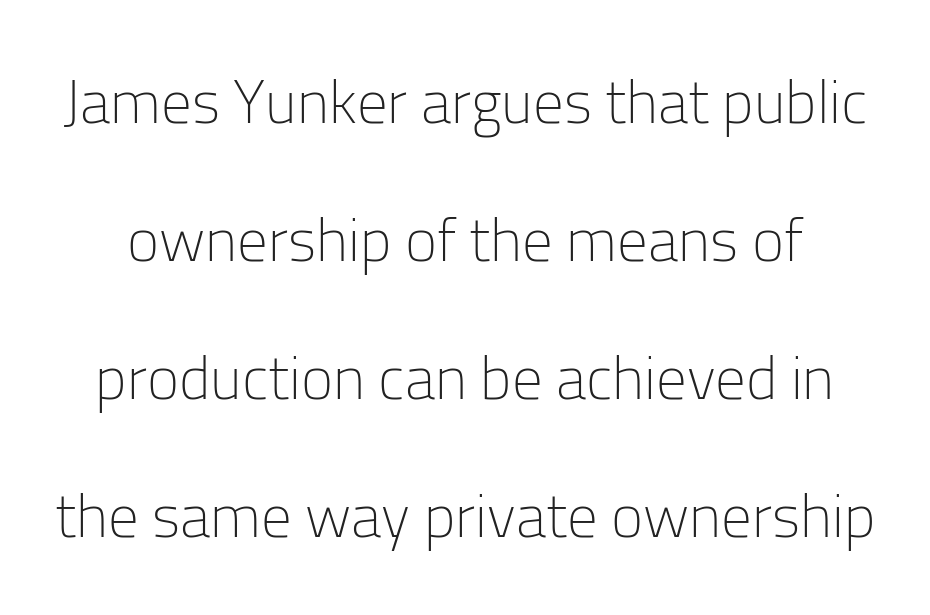
{"serif": "no", "italic": "no", "bold": "no", "weight": "light", "width": "normal", "stroke_contrast": "low", "x_height": "medium", "monospaced": "no", "underline": "no", "line_spacing": "loose", "line_spacing_ratio": 2.26, "letter_spacing": "normal", "letter_spacing_em": 0.0, "glyph_px": 61}
